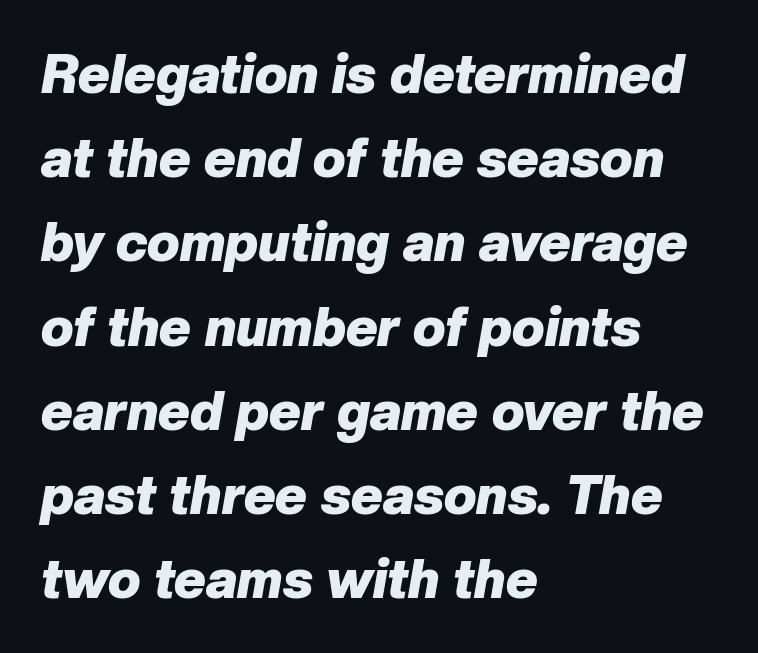
The image shows 54 px heavy type, italic (leaning right); set left-aligned, normal line spacing (1.56x), normal letter spacing, not underlined; low stroke contrast and a medium x-height.
